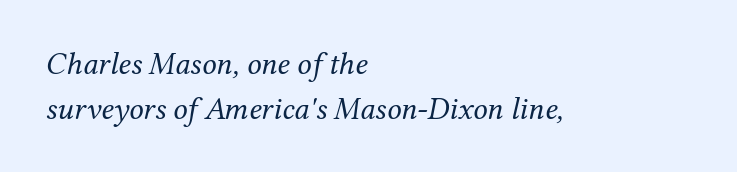
{"serif": "yes", "italic": "yes", "lean": "right", "slant_degrees": 12, "bold": "no", "weight": "regular", "width": "normal", "stroke_contrast": "medium", "x_height": "medium", "monospaced": "no", "underline": "no", "align": "left", "line_spacing": "normal", "line_spacing_ratio": 1.4, "letter_spacing": "normal", "letter_spacing_em": 0.0, "glyph_px": 32}
